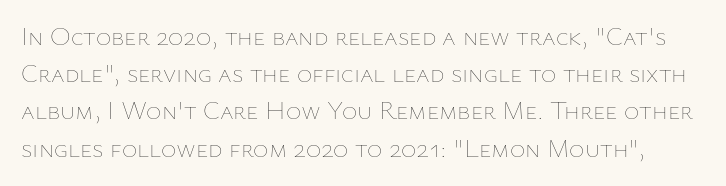
The image shows 26 px text type, upright; set normal line spacing (1.43x), normal letter spacing, not underlined.
